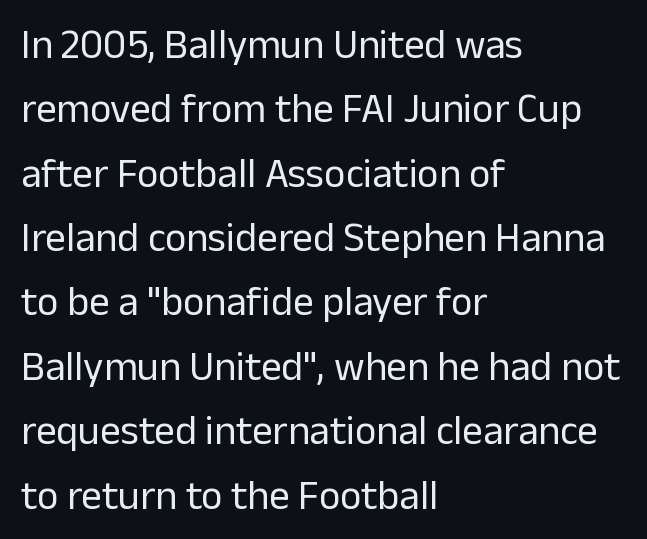
The image shows 41 px regular-weight sans-serif type, upright; set left-aligned, normal line spacing (1.57x), normal letter spacing, not underlined; low stroke contrast and a medium x-height.
